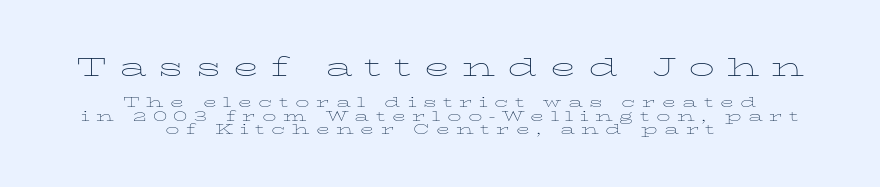
Q: Is the text bold? A: No.
Q: Is the text italic (slanted)? A: No, it is upright.
Q: Is the text underlined? A: No.
Q: How is the paragraph aligned? A: Centered.
Q: Is the spacing between letters normal or unusually wide? A: Unusually wide.
Q: Is the spacing between lines tight, normal or loose? A: Tight.
Q: Which block of text is set in a larger size, the first (top) or the second (bottom)? A: The first (top) one.
